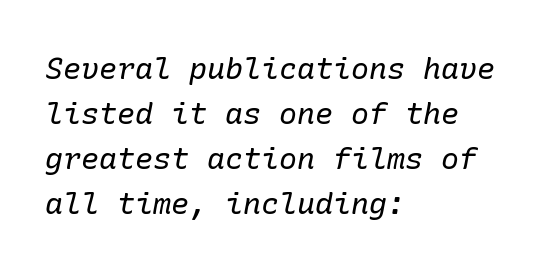
The lines in this sample share a left origin and differ only in where they stop. Regarding leading, the lines here are spaced in the standard way. Has an underline been added? It has not. Spacing between characters is what you'd get straight out of the box.
